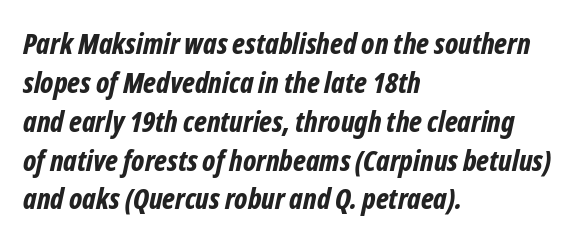
{"italic": "yes", "lean": "right", "slant_degrees": 12, "bold": "yes", "weight": "bold", "width": "condensed", "stroke_contrast": "low", "x_height": "medium", "monospaced": "no", "underline": "no", "align": "left", "line_spacing": "normal", "line_spacing_ratio": 1.34, "letter_spacing": "normal", "letter_spacing_em": 0.0, "glyph_px": 29}
